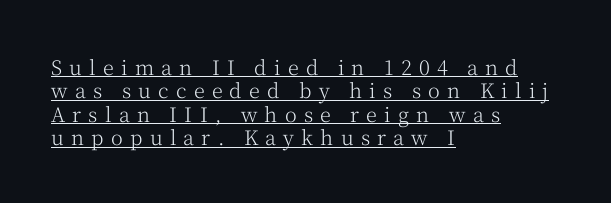
The rag falls on the right side of this text block. Short note: letters widely spaced. The lettering holds an erect, upright posture throughout. The typesetting does not lean heavy: it is not bold.
